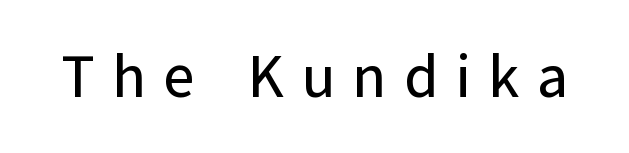
The image shows 60 px sans-serif type, upright; set unusually wide letter spacing (+0.29 em), not underlined; low stroke contrast and a medium x-height.
